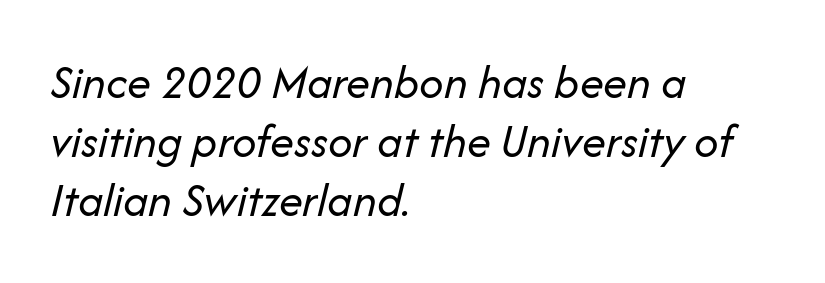
{"italic": "yes", "lean": "right", "slant_degrees": 14, "bold": "no", "weight": "regular", "width": "normal", "stroke_contrast": "low", "x_height": "medium", "monospaced": "no", "underline": "no", "align": "left", "line_spacing_ratio": 1.23, "letter_spacing": "normal", "letter_spacing_em": 0.0, "glyph_px": 48}
